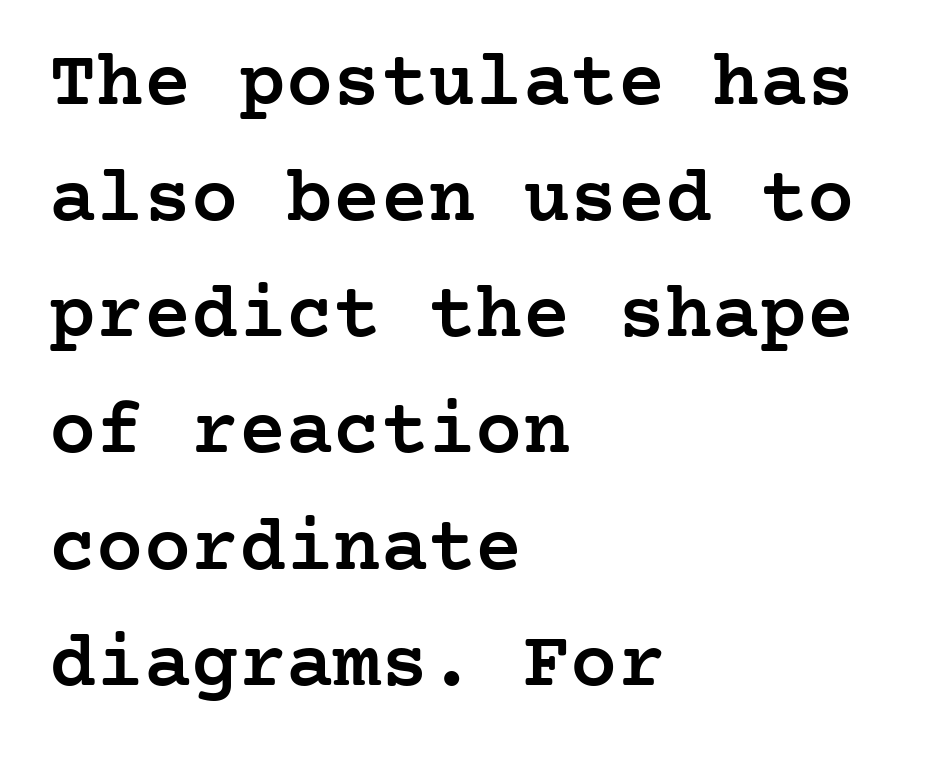
Q: Is the text bold? A: Semi-bold.
Q: Is the text italic (slanted)? A: No, it is upright.
Q: Is the typeface a serif or a sans-serif typeface? A: Serif.
Q: Is the text underlined? A: No.
Q: How is the paragraph aligned? A: Left-aligned.
Q: Is the spacing between letters normal or unusually wide? A: Normal.
Q: Is the spacing between lines tight, normal or loose? A: Normal.
Q: Width (condensed, normal, or wide)? A: Normal.
Q: Stroke contrast? A: Low.
Q: x-height? A: Medium.
